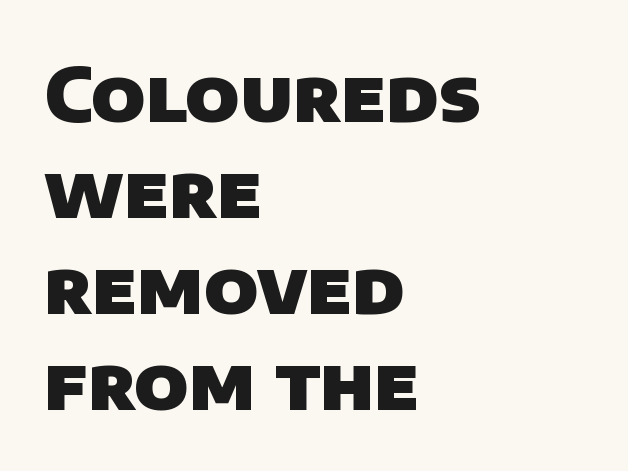
{"serif": "no", "bold": "yes", "weight": "heavy", "width": "normal", "stroke_contrast": "low", "x_height": "large", "monospaced": "no", "underline": "no", "align": "left", "line_spacing": "normal", "line_spacing_ratio": 1.28, "letter_spacing": "normal", "letter_spacing_em": 0.0, "glyph_px": 75}
